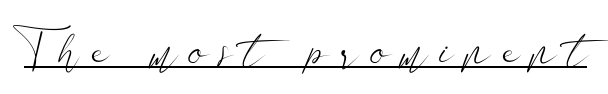
The weight would be labelled regular, book, light, or lighter still. The line texture is sparse and dotted thanks to wide tracking. You can tell from the bare stems that sans-serif type was used. A baseline rule has been typeset under these characters.
